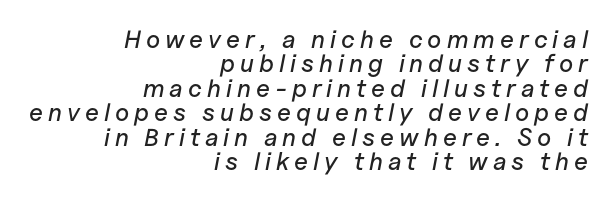
Q: Is the text italic (slanted)? A: Yes, it leans right by about 11 degrees.
Q: Is the text underlined? A: No.
Q: How is the paragraph aligned? A: Right-aligned.
Q: Is the spacing between letters normal or unusually wide? A: Unusually wide.
Q: Is the spacing between lines tight, normal or loose? A: Tight.
